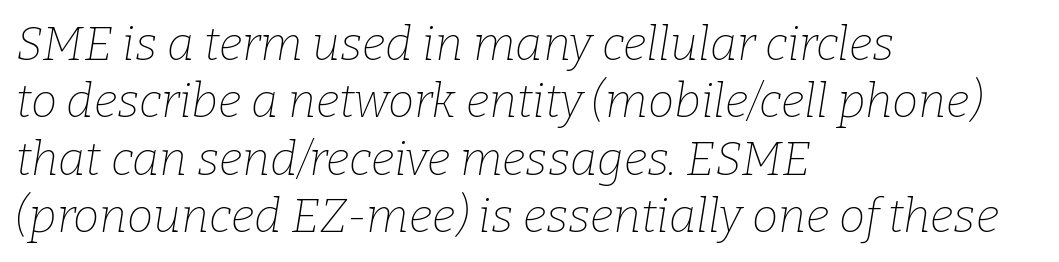
The image shows 47 px thin serif type, italic (leaning right); set left-aligned, line spacing 1.22x, normal letter spacing, not underlined; low stroke contrast and a medium x-height.
